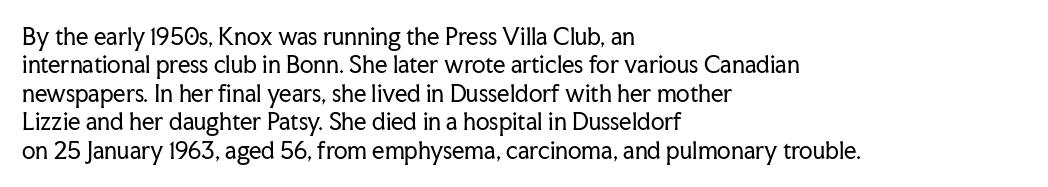
{"italic": "no", "bold": "no", "underline": "no", "align": "left", "line_spacing": "normal", "line_spacing_ratio": 1.29, "letter_spacing": "normal", "letter_spacing_em": 0.0, "glyph_px": 22}
